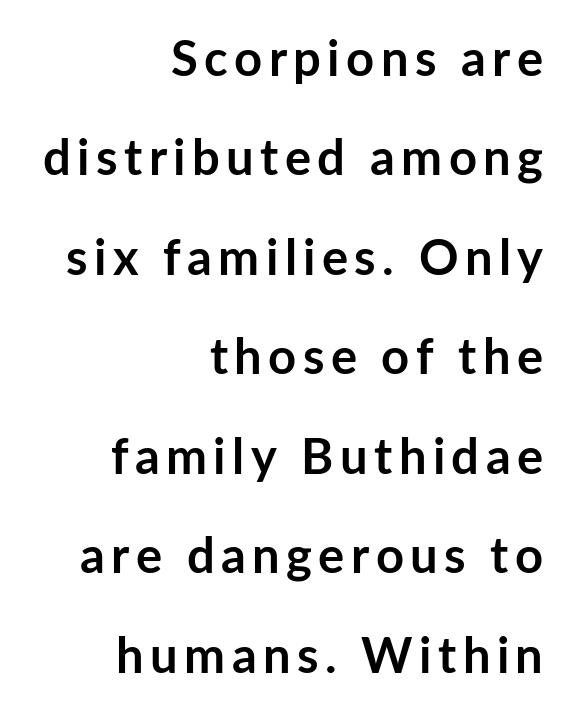
{"serif": "no", "italic": "no", "bold": "yes", "weight": "semibold", "width": "normal", "stroke_contrast": "low", "x_height": "medium", "monospaced": "no", "underline": "no", "align": "right", "line_spacing": "loose", "line_spacing_ratio": 2.03, "glyph_px": 49}
